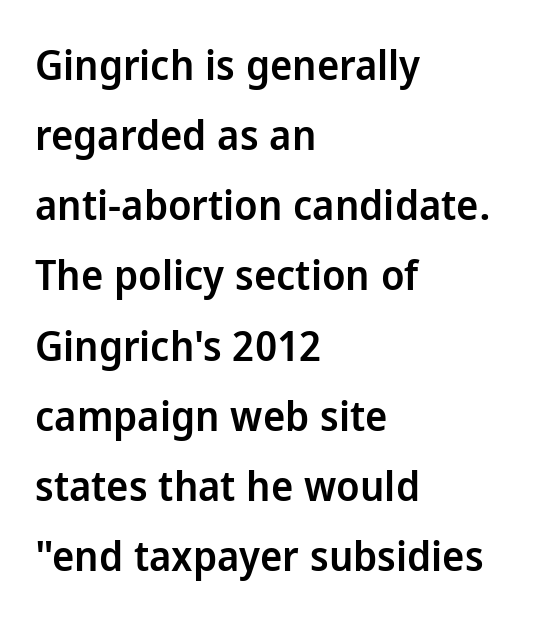
The image shows 42 px semibold sans-serif type, upright; set left-aligned, normal line spacing (1.67x), normal letter spacing, not underlined; low stroke contrast and a medium x-height.
